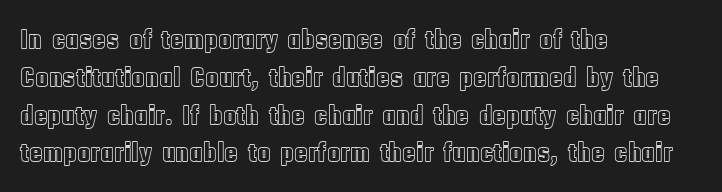
{"italic": "no", "width": "condensed", "x_height": "large", "monospaced": "no", "underline": "no", "align": "left", "line_spacing": "normal", "line_spacing_ratio": 1.35, "letter_spacing": "normal", "letter_spacing_em": 0.0, "glyph_px": 28}
